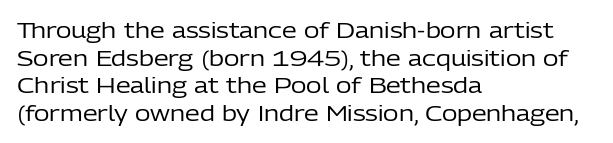
Q: Is the text bold? A: No.
Q: Is the text italic (slanted)? A: No, it is upright.
Q: Is the text underlined? A: No.
Q: How is the paragraph aligned? A: Left-aligned.
Q: Is the spacing between letters normal or unusually wide? A: Normal.
Q: Is the spacing between lines tight, normal or loose? A: Normal.
